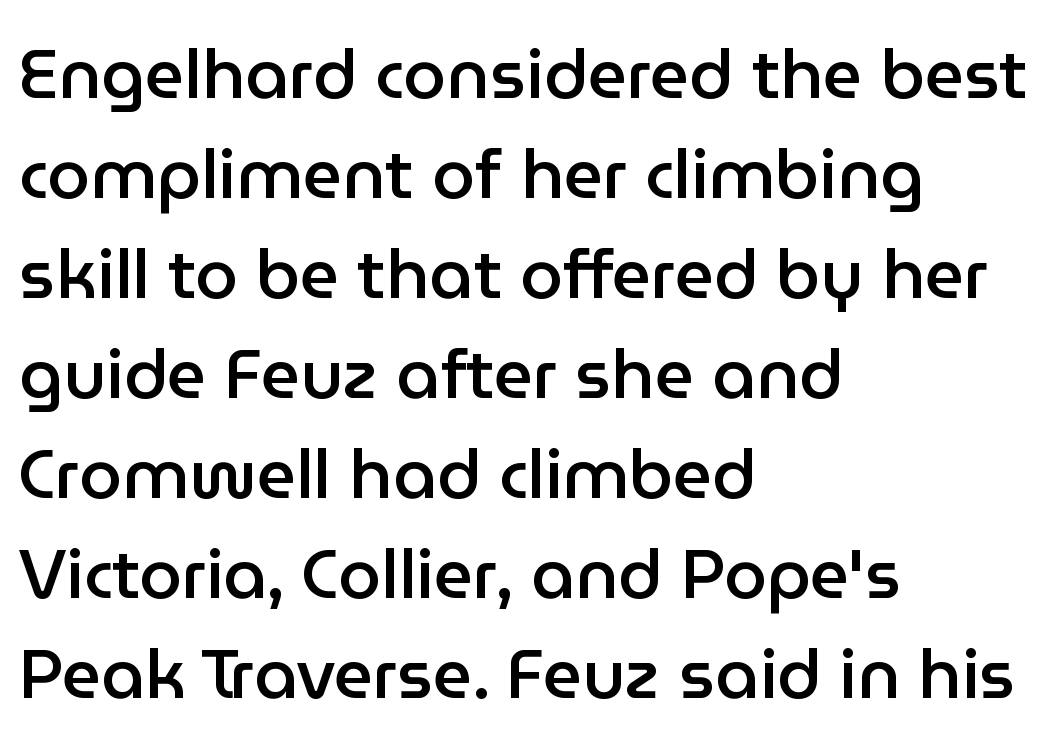
There is no visible air inserted between adjacent glyphs. The area under the type is left untouched. Do the characters align in a grid? No, the font is proportional. The text block is weighted toward the left margin, trailing off unevenly rightward. A sans-serif font was chosen for this passage.
